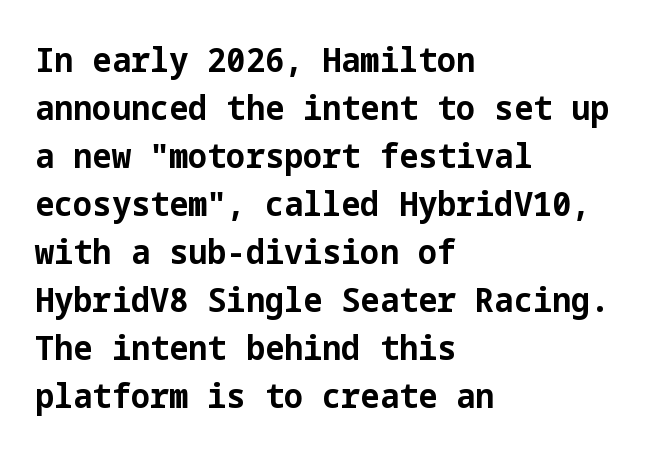
Q: Is the text bold? A: Yes.
Q: Is the text italic (slanted)? A: No, it is upright.
Q: Is the typeface a serif or a sans-serif typeface? A: Sans-serif.
Q: Is the text underlined? A: No.
Q: How is the paragraph aligned? A: Left-aligned.
Q: Is the spacing between letters normal or unusually wide? A: Normal.
Q: Is the spacing between lines tight, normal or loose? A: Normal.
Q: Width (condensed, normal, or wide)? A: Normal.
Q: Stroke contrast? A: Low.
Q: x-height? A: Medium.
